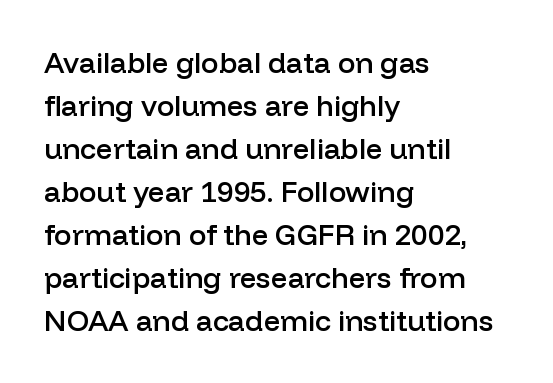
{"serif": "no", "italic": "no", "bold": "semi", "weight": "semibold", "width": "normal", "stroke_contrast": "low", "x_height": "medium", "monospaced": "no", "underline": "no", "align": "left", "line_spacing": "normal", "line_spacing_ratio": 1.48, "letter_spacing": "normal", "letter_spacing_em": 0.0, "glyph_px": 29}
